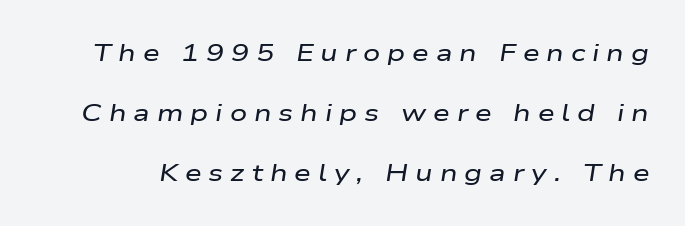
These lines stand farther apart than default settings would place them. These lines were composed using italics. Short note: letters widely spaced. The passage shown is not underscored anywhere.
